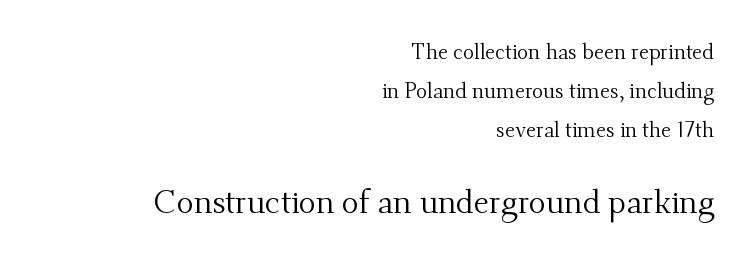
Q: Is the text bold? A: No.
Q: Is the text italic (slanted)? A: No, it is upright.
Q: Is the typeface a serif or a sans-serif typeface? A: Serif.
Q: Is the text underlined? A: No.
Q: How is the paragraph aligned? A: Right-aligned.
Q: Is the spacing between letters normal or unusually wide? A: Normal.
Q: Which block of text is set in a larger size, the first (top) or the second (bottom)? A: The second (bottom) one.
Q: Width (condensed, normal, or wide)? A: Normal.
Q: Stroke contrast? A: Medium.
Q: x-height? A: Small.
Q: Monospaced? A: No.
